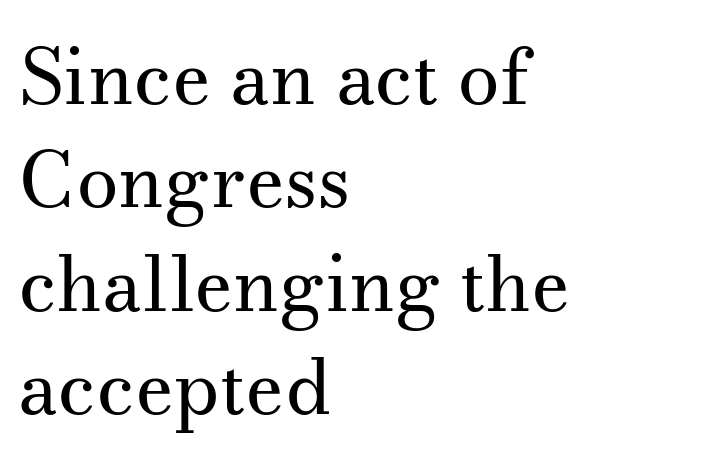
The image shows 76 px regular-weight serif type, upright; set left-aligned, normal line spacing (1.36x), normal letter spacing, not underlined; medium stroke contrast and a small x-height.
